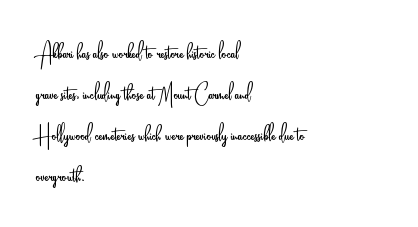
Q: Is the text bold? A: No.
Q: Is the typeface a serif or a sans-serif typeface? A: Sans-serif.
Q: Is the text underlined? A: No.
Q: How is the paragraph aligned? A: Left-aligned.
Q: Is the spacing between letters normal or unusually wide? A: Normal.
Q: Is the spacing between lines tight, normal or loose? A: Normal.
Q: Width (condensed, normal, or wide)? A: Condensed.
Q: Stroke contrast? A: Low.
Q: x-height? A: Small.
Q: Monospaced? A: No.
